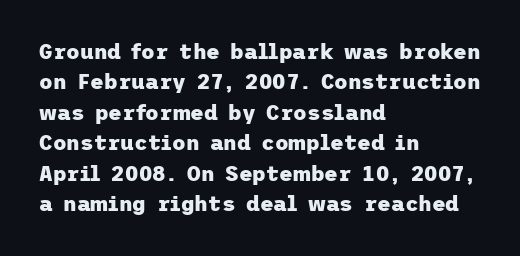
Q: Is the text bold? A: Yes.
Q: Is the text italic (slanted)? A: No, it is upright.
Q: Is the text underlined? A: No.
Q: How is the paragraph aligned? A: Left-aligned.
Q: Is the spacing between letters normal or unusually wide? A: Normal.
Q: Is the spacing between lines tight, normal or loose? A: Normal.
